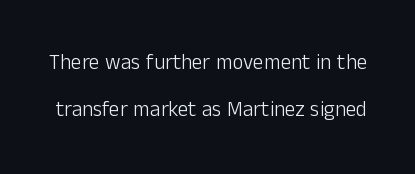
The axis of the letterforms is exactly vertical. Stems here are at most as thick as an everyday book face. Baseline-to-baseline distance is far greater than the letter height. Tracking value appears to be zero — textbook default spacing. Type without underlining.
